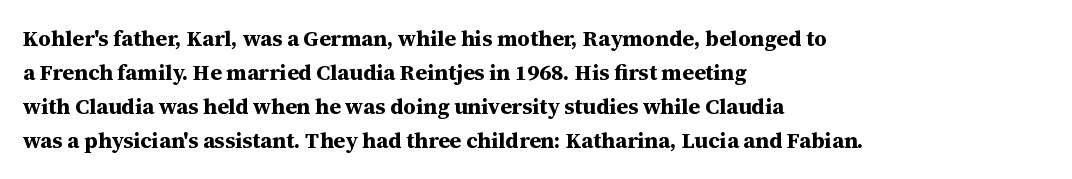
{"italic": "no", "bold": "yes", "underline": "no", "align": "left", "line_spacing": "normal", "line_spacing_ratio": 1.54, "letter_spacing": "normal", "letter_spacing_em": 0.0, "glyph_px": 22}
